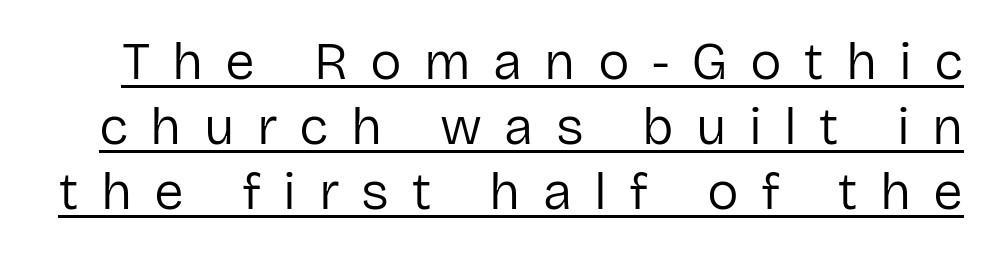
{"serif": "no", "italic": "no", "bold": "no", "weight": "regular", "width": "normal", "stroke_contrast": "low", "x_height": "medium", "monospaced": "no", "underline": "yes", "line_spacing_ratio": 1.23, "letter_spacing": "wide", "letter_spacing_em": 0.42, "glyph_px": 53}
